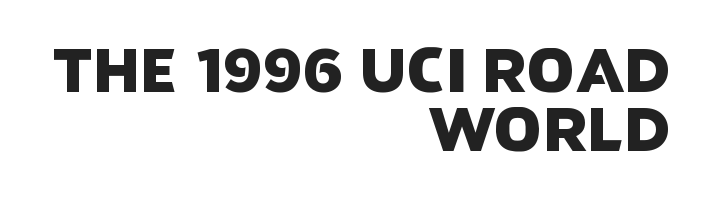
Q: Is the typeface a serif or a sans-serif typeface? A: Sans-serif.
Q: Is the text underlined? A: No.
Q: How is the paragraph aligned? A: Right-aligned.
Q: Is the spacing between letters normal or unusually wide? A: Normal.
Q: Is the spacing between lines tight, normal or loose? A: Tight.
Q: Width (condensed, normal, or wide)? A: Normal.
Q: Stroke contrast? A: Low.
Q: x-height? A: Large.
Q: Monospaced? A: No.
